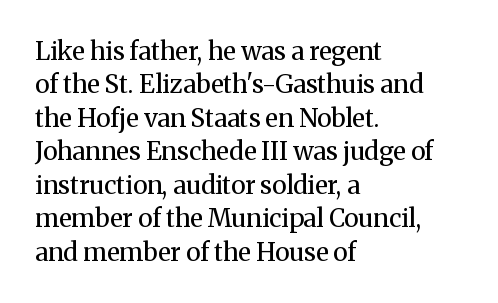
The image shows 25 px text type, upright; set left-aligned, normal line spacing (1.34x), normal letter spacing, not underlined.
